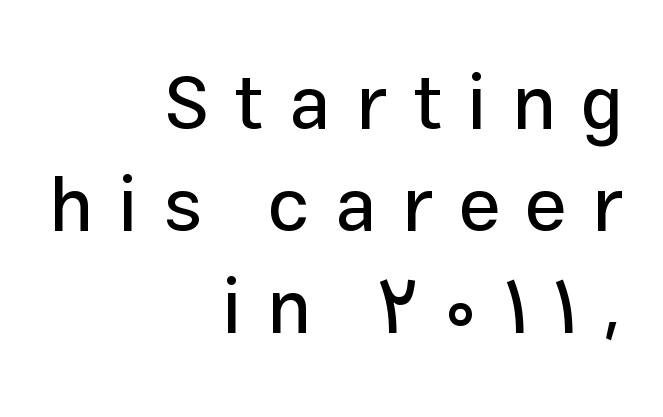
Q: Is the text italic (slanted)? A: No, it is upright.
Q: Is the typeface a serif or a sans-serif typeface? A: Sans-serif.
Q: Is the text underlined? A: No.
Q: How is the paragraph aligned? A: Right-aligned.
Q: Is the spacing between letters normal or unusually wide? A: Unusually wide.
Q: Is the spacing between lines tight, normal or loose? A: Normal.
Q: Width (condensed, normal, or wide)? A: Normal.
Q: Stroke contrast? A: Low.
Q: x-height? A: Medium.
Q: Monospaced? A: No.
